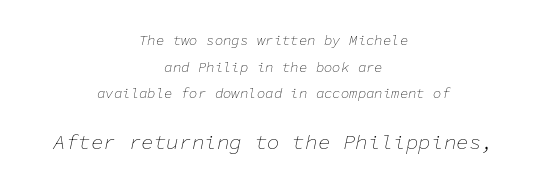
The image shows 21 px text type, italic (leaning right); set centered, loose line spacing (1.9x), normal letter spacing, not underlined; the second (bottom) block is 1.5x larger.
